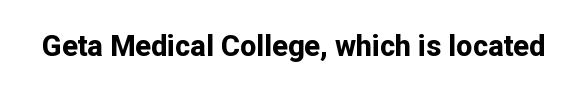
{"serif": "no", "italic": "no", "bold": "yes", "weight": "bold", "width": "normal", "stroke_contrast": "low", "x_height": "medium", "monospaced": "no", "underline": "no", "letter_spacing": "normal", "letter_spacing_em": 0.0, "glyph_px": 29}
